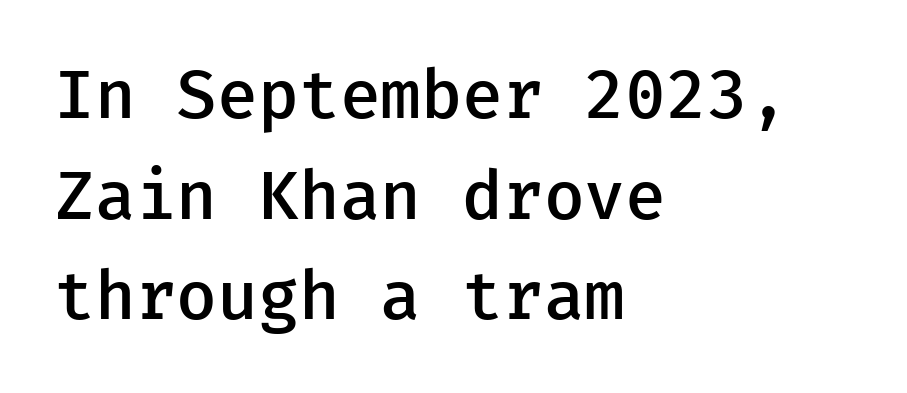
These lines are composed in type without serifs. Plain, unruled lines of type. The line texture is even and compact thanks to regular tracking. Which margin do the lines hug? The left one — the right edge is uneven. A typesetter would call this leading conventional body-copy spacing. The type sits square on the baseline with zero lean.
